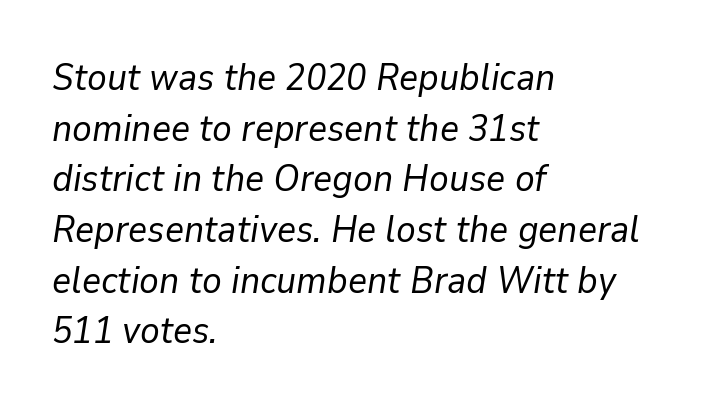
{"italic": "yes", "lean": "right", "slant_degrees": 9, "bold": "no", "weight": "regular", "width": "normal", "stroke_contrast": "low", "x_height": "medium", "monospaced": "no", "underline": "no", "align": "left", "line_spacing": "normal", "line_spacing_ratio": 1.37, "letter_spacing": "normal", "letter_spacing_em": 0.0, "glyph_px": 37}
